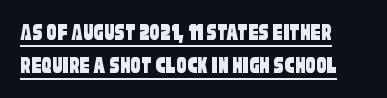
The image shows 25 px text type; set left-aligned, normal line spacing (1.31x), normal letter spacing, underlined.
